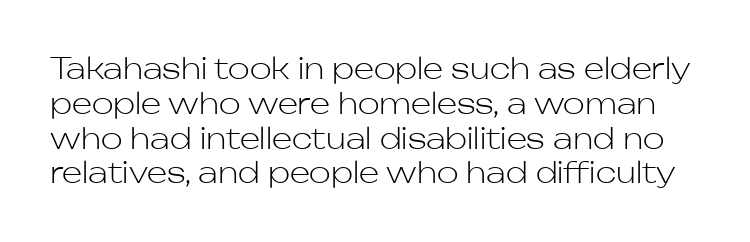
The image shows 29 px light sans-serif type, upright; set line spacing 1.2x, normal letter spacing, not underlined; low stroke contrast and a medium x-height.
